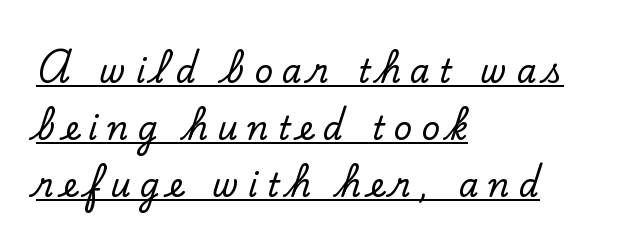
Q: Is the text italic (slanted)? A: Yes.
Q: Is the typeface a serif or a sans-serif typeface? A: Serif.
Q: Is the text underlined? A: Yes.
Q: How is the paragraph aligned? A: Left-aligned.
Q: Is the spacing between letters normal or unusually wide? A: Unusually wide.
Q: Width (condensed, normal, or wide)? A: Normal.
Q: Stroke contrast? A: Low.
Q: x-height? A: Small.
Q: Monospaced? A: No.
